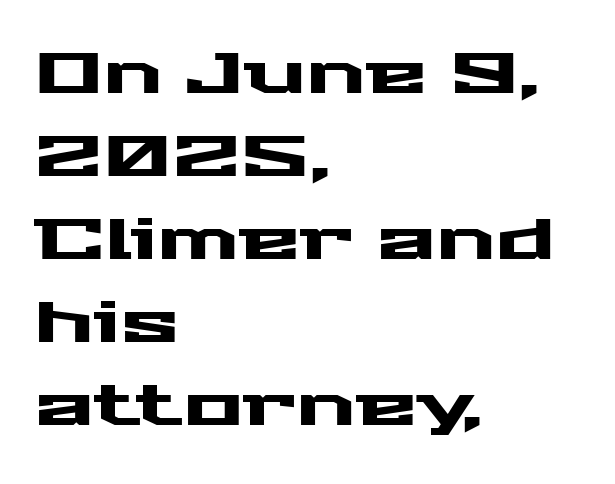
{"serif": "no", "italic": "no", "width": "wide", "stroke_contrast": "medium", "x_height": "medium", "monospaced": "no", "underline": "no", "align": "left", "line_spacing": "normal", "line_spacing_ratio": 1.48, "letter_spacing": "normal", "letter_spacing_em": 0.0, "glyph_px": 56}
